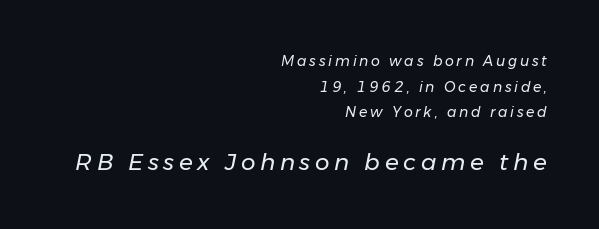
This rendering uses right alignment, leaving the left contour irregular. Visually, the bottom section dominates because its glyphs are scaled up. Is the type slanted? Yes — the strokes lean at a clear angle. The face used here is rendered with a markedly widened letterfit.
